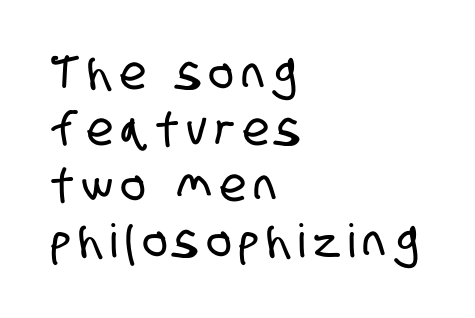
The image shows 46 px condensed sans-serif type; set left-aligned, line spacing 1.22x, not underlined; low stroke contrast and a large x-height.
